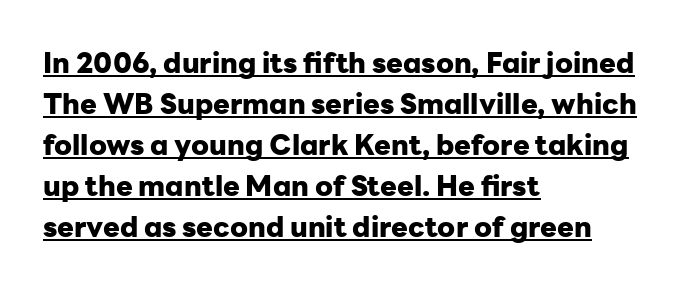
Notice how thick the strokes are: this is what a full bold looks like. Nothing unusual about the tracking: characters are spaced as the font intends. Does the leading feel generous? No, just average. The passage is arranged the way most books set body copy — flush left.
